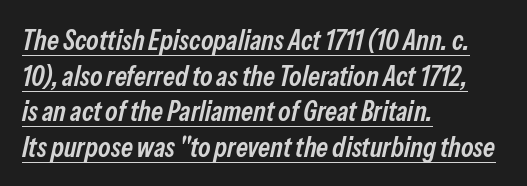
{"italic": "yes", "lean": "right", "slant_degrees": 13, "bold": "semi", "weight": "semibold", "width": "condensed", "stroke_contrast": "low", "x_height": "medium", "monospaced": "no", "underline": "yes", "align": "left", "line_spacing": "normal", "line_spacing_ratio": 1.27, "letter_spacing": "normal", "letter_spacing_em": 0.0, "glyph_px": 28}
